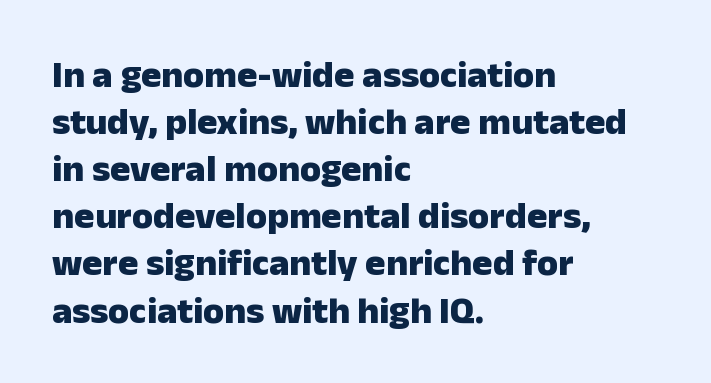
Q: Is the text bold? A: Yes.
Q: Is the text italic (slanted)? A: No, it is upright.
Q: Is the typeface a serif or a sans-serif typeface? A: Sans-serif.
Q: Is the text underlined? A: No.
Q: How is the paragraph aligned? A: Left-aligned.
Q: Is the spacing between letters normal or unusually wide? A: Normal.
Q: Width (condensed, normal, or wide)? A: Normal.
Q: Stroke contrast? A: Low.
Q: x-height? A: Medium.
Q: Monospaced? A: No.
